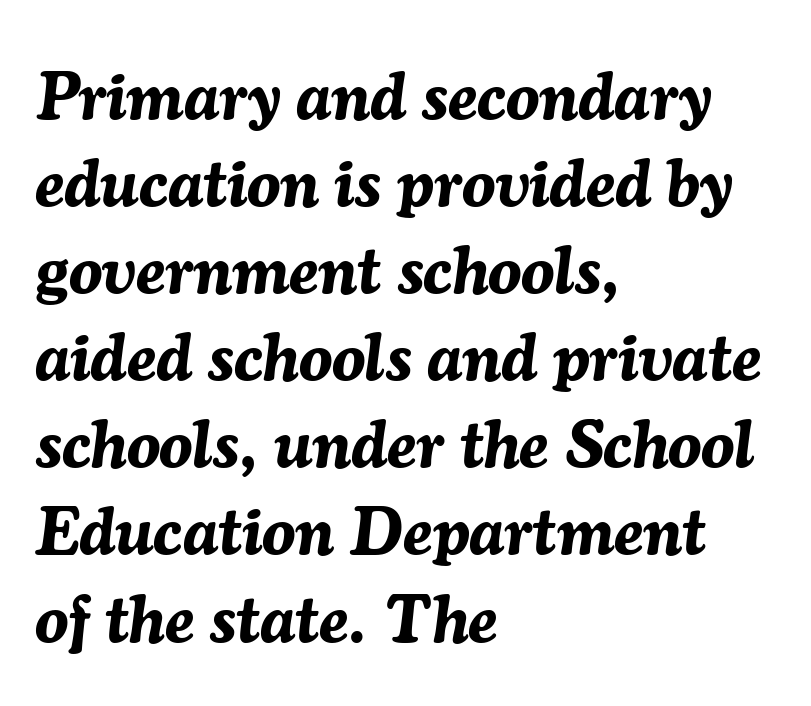
Here the designer chose a conventional face with non-uniform glyph widths. Slant detected: the letters are inclined. Summary of weight: heavy, a full bold. Here the glyphs are tracked normally, forming tight word shapes. Is the block centered? No — it sits flush against the left margin. Is there much room between lines? A standard amount, neither cramped nor airy.
